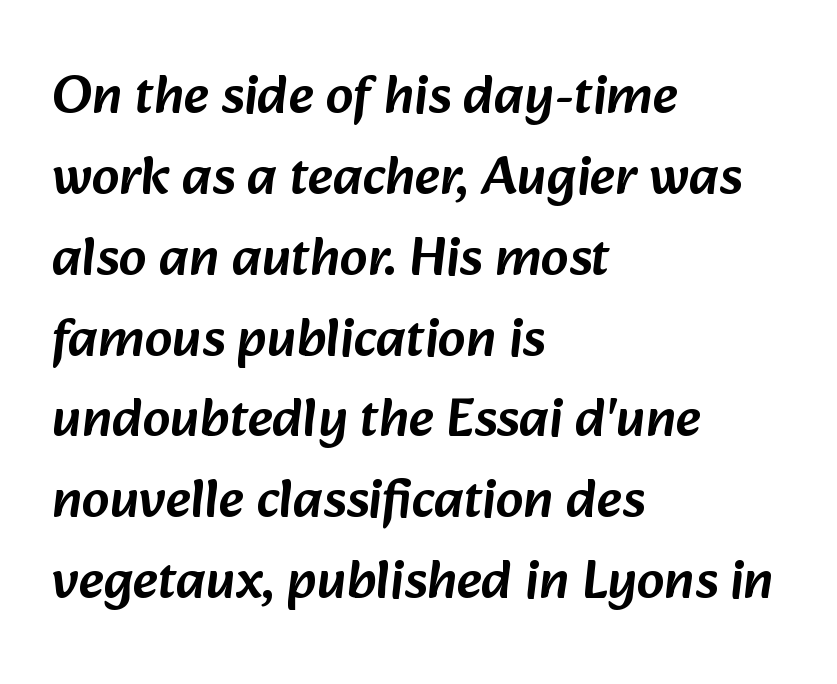
Nobody drew a line under any word here. The face used here is proportionally spaced, like ordinary book or web type. Normally led — the rows are evenly, conventionally spaced. You could call the tracking neutral — neither tight nor loose. Is the block centered? No — it sits flush against the left margin.
